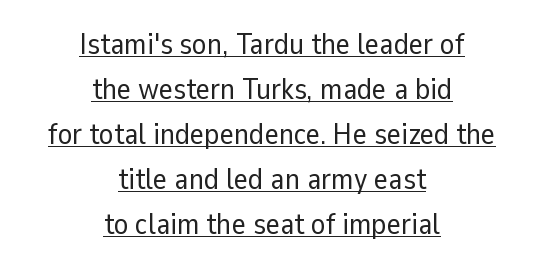
The image shows 30 px regular-weight sans-serif type, upright; set centered, normal line spacing (1.5x), normal letter spacing, underlined; low stroke contrast and a medium x-height.
